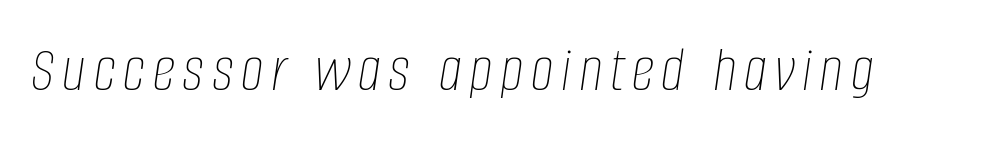
{"italic": "yes", "lean": "right", "slant_degrees": 8, "bold": "no", "weight": "thin", "width": "condensed", "stroke_contrast": "low", "x_height": "large", "monospaced": "no", "underline": "no", "glyph_px": 65}
